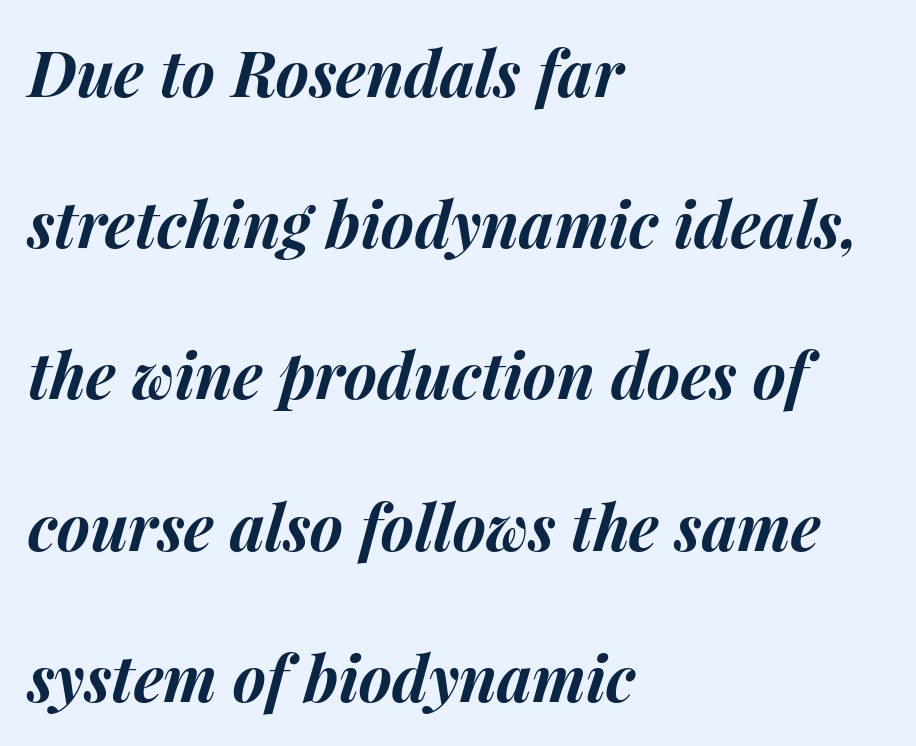
The image shows 63 px bold type, italic (leaning right); set left-aligned, loose line spacing (2.4x), normal letter spacing, not underlined; medium stroke contrast and a medium x-height.
